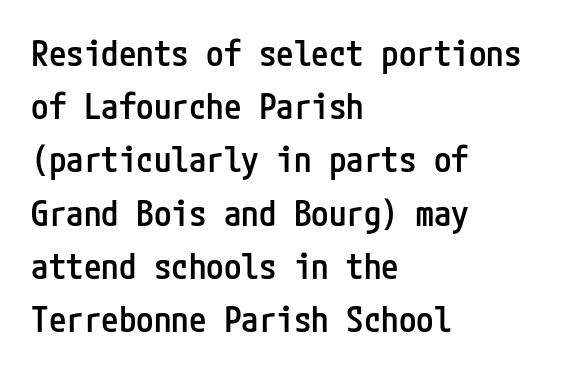
{"serif": "no", "italic": "no", "bold": "semi", "weight": "semibold", "width": "condensed", "stroke_contrast": "low", "x_height": "medium", "underline": "no", "align": "left", "line_spacing": "normal", "line_spacing_ratio": 1.52, "letter_spacing": "normal", "letter_spacing_em": 0.0, "glyph_px": 35}
